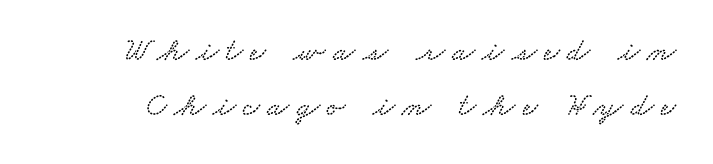
The image shows 33 px wide serif type; set normal line spacing (1.67x), unusually wide letter spacing (+0.22 em), not underlined; low stroke contrast and a small x-height.
